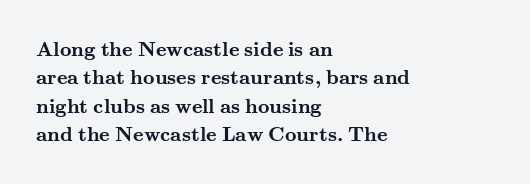
The image shows 20 px bold type, upright; set left-aligned, normal line spacing (1.42x), normal letter spacing, not underlined.
